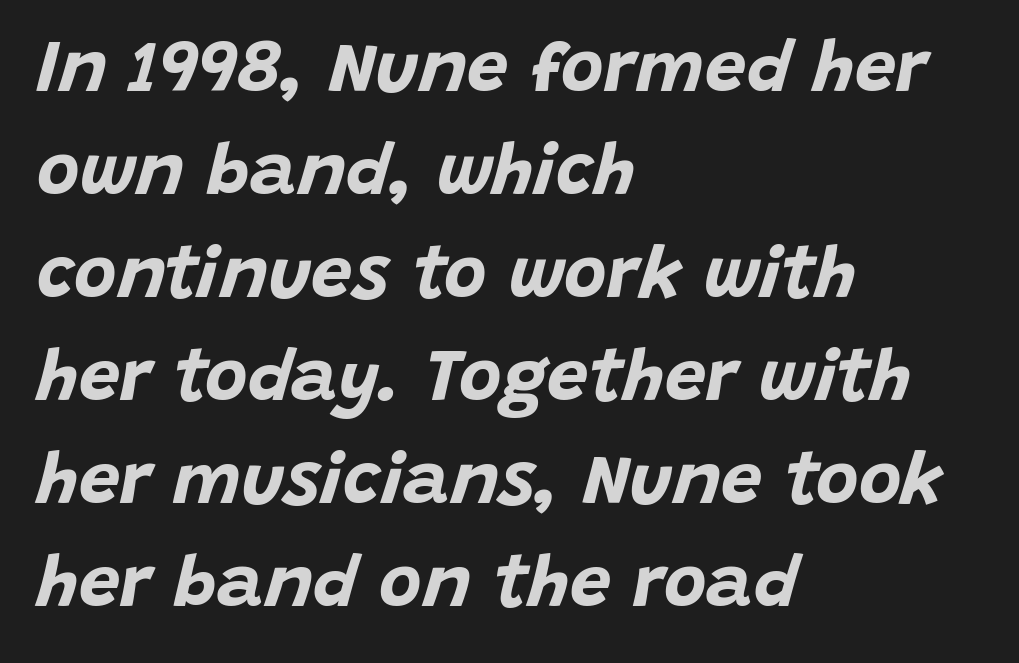
Q: Is the text bold? A: Yes.
Q: Is the text italic (slanted)? A: Yes, it leans right by about 15 degrees.
Q: Is the text underlined? A: No.
Q: How is the paragraph aligned? A: Left-aligned.
Q: Is the spacing between letters normal or unusually wide? A: Normal.
Q: Is the spacing between lines tight, normal or loose? A: Normal.
Q: Width (condensed, normal, or wide)? A: Normal.
Q: Stroke contrast? A: Low.
Q: x-height? A: Large.
Q: Monospaced? A: No.
